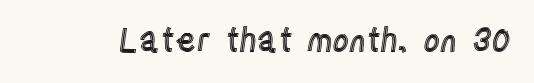
Character widths vary here, with narrow letters taking less room than wide ones. Lines of text with bare space underneath. Characters follow at the spacing the type designer built in.
